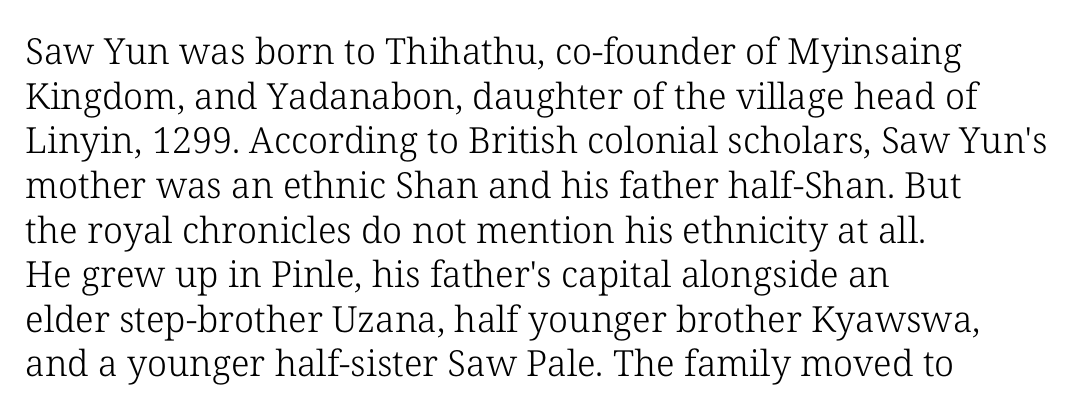
The image shows 36 px light serif type, upright; set left-aligned, line spacing 1.24x, normal letter spacing, not underlined; low stroke contrast and a medium x-height.
